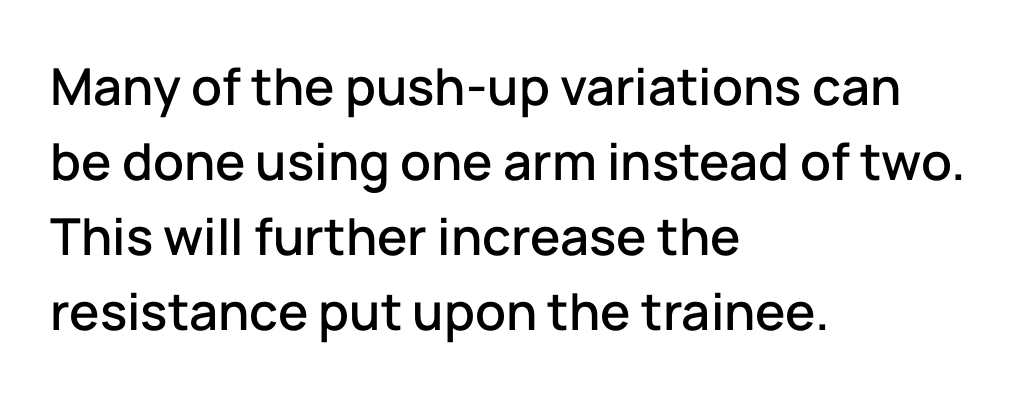
{"serif": "no", "italic": "no", "width": "normal", "stroke_contrast": "low", "x_height": "medium", "monospaced": "no", "underline": "no", "align": "left", "line_spacing": "normal", "line_spacing_ratio": 1.47, "letter_spacing": "normal", "letter_spacing_em": 0.0, "glyph_px": 51}
